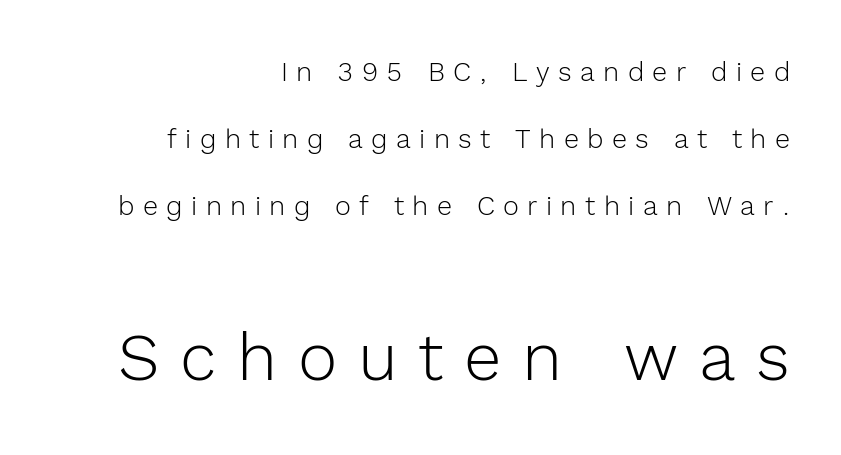
{"serif": "no", "italic": "no", "bold": "no", "weight": "light", "width": "normal", "x_height": "medium", "monospaced": "no", "underline": "no", "align": "right", "line_spacing": "loose", "line_spacing_ratio": 2.48, "letter_spacing": "wide", "letter_spacing_em": 0.31, "larger_block": "second", "size_ratio": 2.48, "glyph_px": 67}
